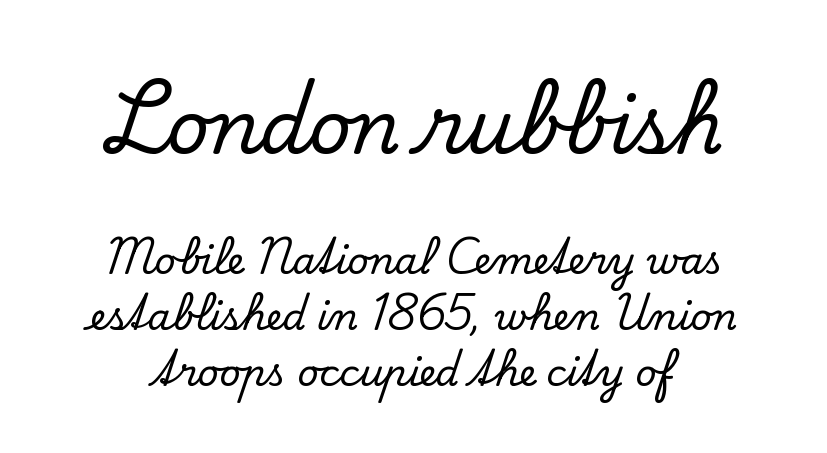
{"serif": "yes", "width": "normal", "stroke_contrast": "low", "x_height": "small", "monospaced": "no", "underline": "no", "align": "center", "line_spacing": "normal", "line_spacing_ratio": 1.52, "letter_spacing": "normal", "letter_spacing_em": 0.0, "larger_block": "first", "size_ratio": 2.0, "glyph_px": 74}
